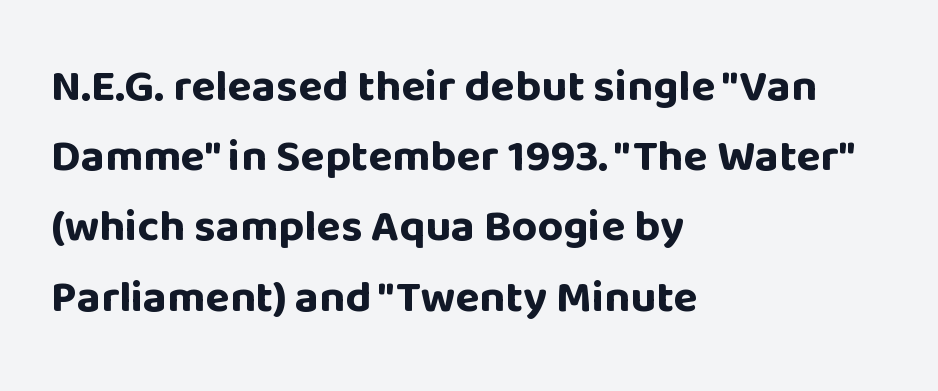
Q: Is the text bold? A: Yes.
Q: Is the text italic (slanted)? A: No, it is upright.
Q: Is the typeface a serif or a sans-serif typeface? A: Sans-serif.
Q: Is the text underlined? A: No.
Q: How is the paragraph aligned? A: Left-aligned.
Q: Is the spacing between letters normal or unusually wide? A: Normal.
Q: Is the spacing between lines tight, normal or loose? A: Normal.
Q: Width (condensed, normal, or wide)? A: Normal.
Q: Stroke contrast? A: Low.
Q: x-height? A: Large.
Q: Monospaced? A: No.
